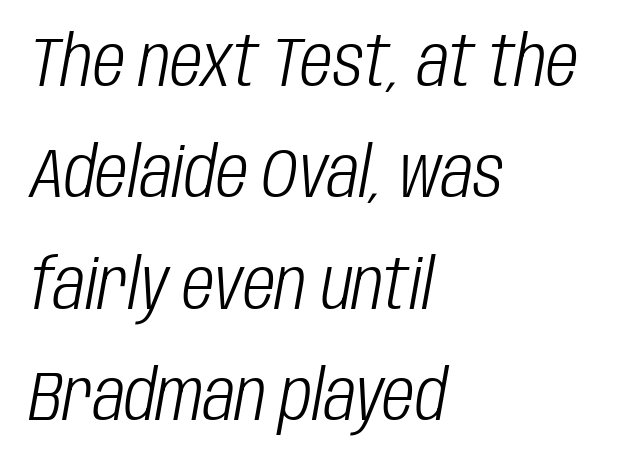
{"italic": "yes", "lean": "right", "slant_degrees": 10, "bold": "no", "weight": "light", "width": "condensed", "stroke_contrast": "low", "x_height": "large", "monospaced": "no", "underline": "no", "align": "left", "line_spacing": "normal", "line_spacing_ratio": 1.59, "letter_spacing": "normal", "letter_spacing_em": 0.0, "glyph_px": 70}
